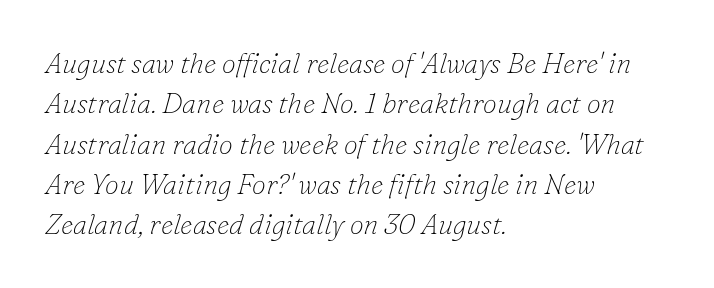
The image shows 28 px thin serif type, italic (leaning right); set left-aligned, normal line spacing (1.44x), normal letter spacing, not underlined; low stroke contrast and a small x-height.
